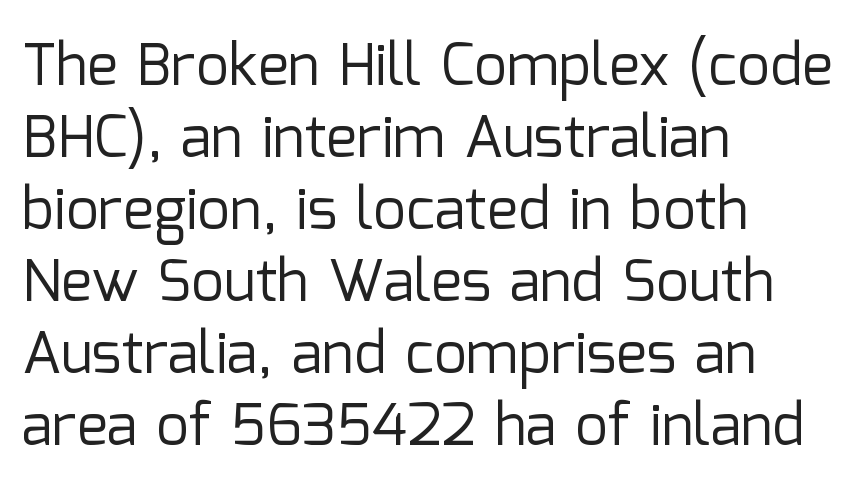
The image shows 58 px regular-weight sans-serif type, upright; set left-aligned, line spacing 1.24x, normal letter spacing, not underlined; low stroke contrast and a medium x-height.
